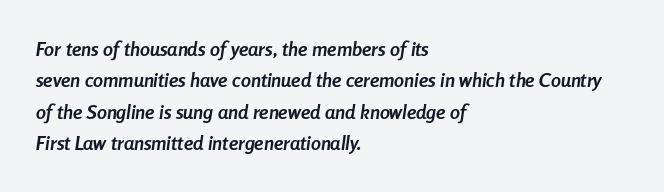
Q: Is the text bold? A: Yes.
Q: Is the text italic (slanted)? A: Yes, it leans right by about 8 degrees.
Q: Is the text underlined? A: No.
Q: How is the paragraph aligned? A: Left-aligned.
Q: Is the spacing between letters normal or unusually wide? A: Normal.
Q: Is the spacing between lines tight, normal or loose? A: Normal.
